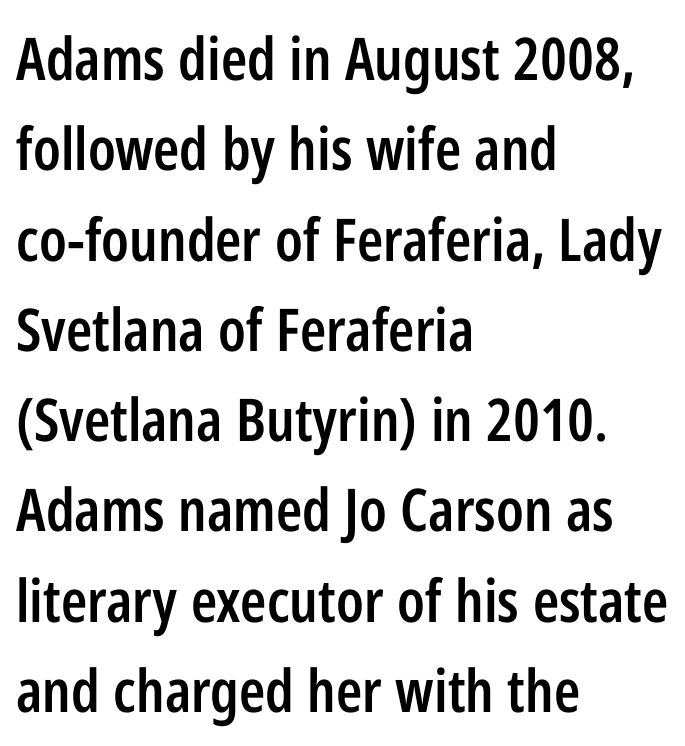
The image shows 59 px semibold, condensed sans-serif type, upright; set left-aligned, normal line spacing (1.53x), normal letter spacing, not underlined; low stroke contrast and a medium x-height.
